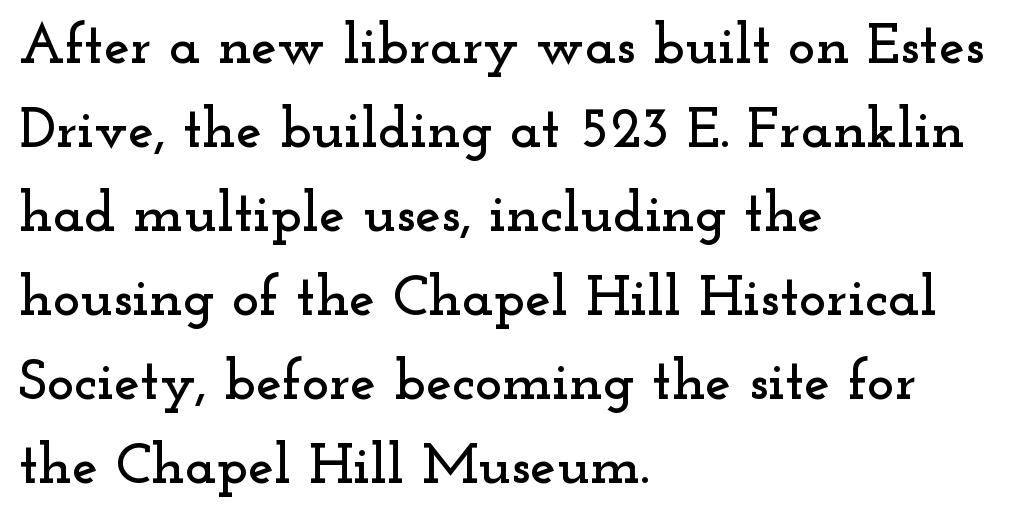
The block of text has a typical density, with ordinary space between rows. All the whitespace from short lines collects on the right. It's the straight-up-and-down kind of type. Look at the bottom of the vertical strokes: they flare into serifs here. These lines keep a tight, regular rhythm from letter to letter.
